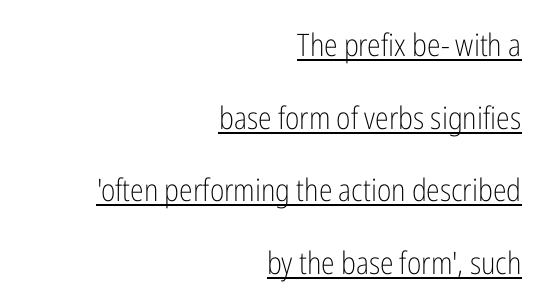
Q: Is the text bold? A: No.
Q: Is the text italic (slanted)? A: No, it is upright.
Q: Is the typeface a serif or a sans-serif typeface? A: Sans-serif.
Q: Is the text underlined? A: Yes.
Q: How is the paragraph aligned? A: Right-aligned.
Q: Is the spacing between letters normal or unusually wide? A: Normal.
Q: Is the spacing between lines tight, normal or loose? A: Loose.
Q: Width (condensed, normal, or wide)? A: Condensed.
Q: Stroke contrast? A: Low.
Q: x-height? A: Medium.
Q: Monospaced? A: No.
